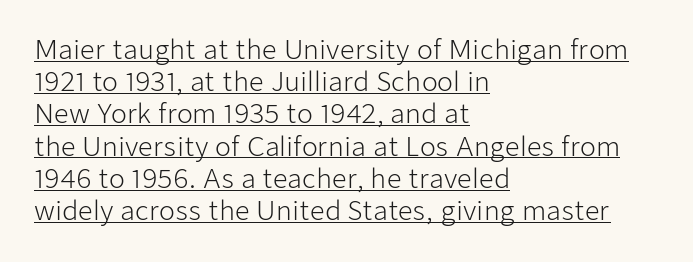
{"italic": "no", "bold": "no", "underline": "yes", "align": "left", "line_spacing_ratio": 1.24, "letter_spacing": "normal", "letter_spacing_em": 0.0, "glyph_px": 26}
